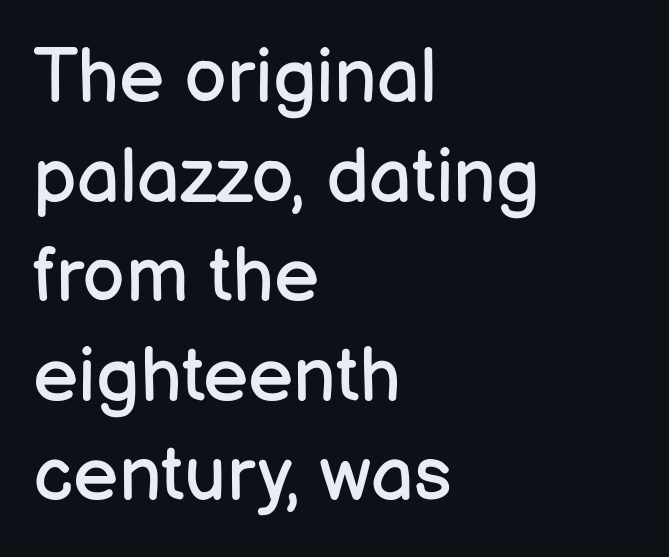
Q: Is the text bold? A: No.
Q: Is the text italic (slanted)? A: No, it is upright.
Q: Is the typeface a serif or a sans-serif typeface? A: Sans-serif.
Q: Is the text underlined? A: No.
Q: How is the paragraph aligned? A: Left-aligned.
Q: Is the spacing between letters normal or unusually wide? A: Normal.
Q: Is the spacing between lines tight, normal or loose? A: Normal.
Q: Width (condensed, normal, or wide)? A: Normal.
Q: Stroke contrast? A: Low.
Q: x-height? A: Medium.
Q: Monospaced? A: No.
